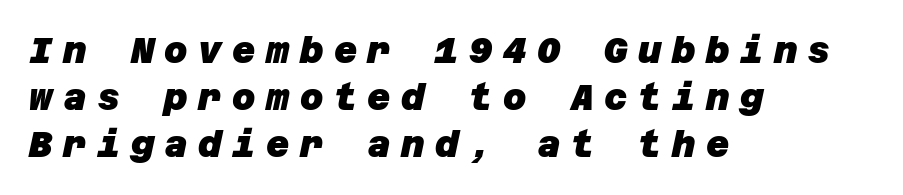
The image shows 36 px heavy sans-serif type; set left-aligned, normal line spacing (1.3x), unusually wide letter spacing (+0.29 em), not underlined; low stroke contrast and a large x-height.
